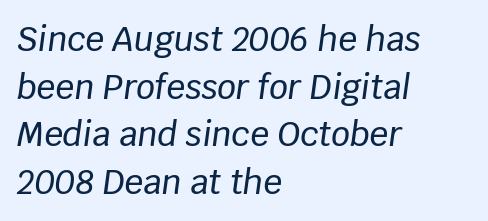
The image shows 33 px text type, italic (leaning right); set left-aligned, normal line spacing (1.44x), normal letter spacing, not underlined; low stroke contrast and a large x-height.
